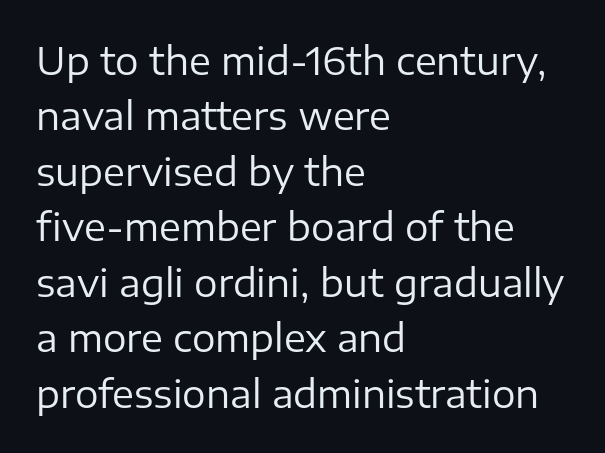
The image shows 37 px regular-weight sans-serif type, upright; set left-aligned, normal line spacing (1.5x), normal letter spacing, not underlined; low stroke contrast and a medium x-height.
